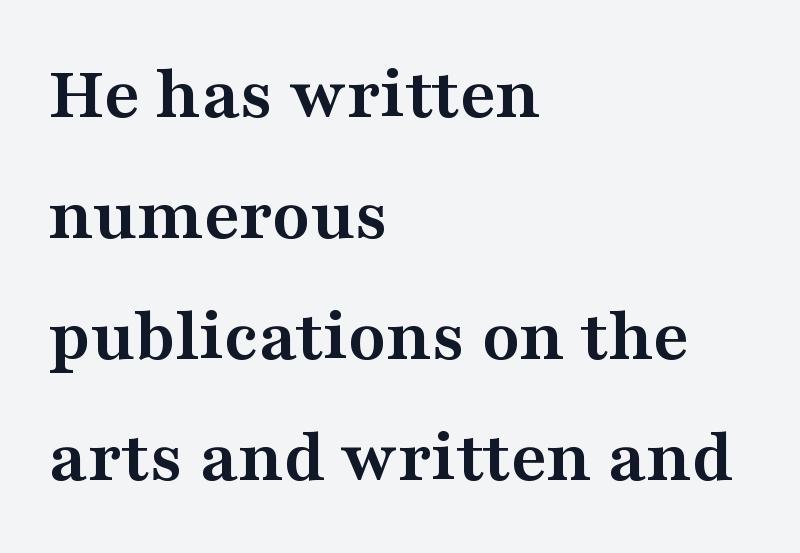
Each new line begins a customary step beneath the previous one. No italicization has been applied; the sample stays upright. Short note: letters normally spaced. The passage is arranged the way most books set body copy — flush left. Look at the stroke-to-counter ratio: heavy, a bold.
